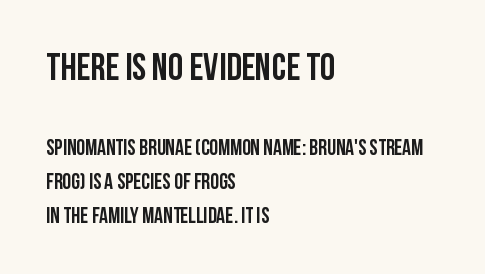
The image shows 38 px condensed sans-serif type, upright; set left-aligned, normal line spacing (1.55x), normal letter spacing, not underlined; the first (top) block is 1.73x larger; low stroke contrast and a large x-height.
